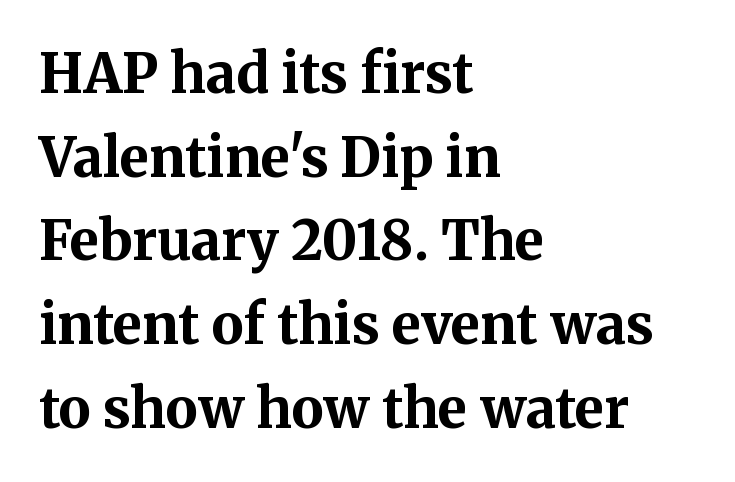
The image shows 54 px bold serif type, upright; set left-aligned, normal line spacing (1.55x), normal letter spacing, not underlined; medium stroke contrast and a medium x-height.
